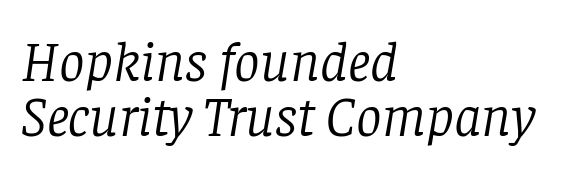
{"serif": "yes", "italic": "yes", "lean": "right", "slant_degrees": 8, "bold": "no", "weight": "light", "width": "normal", "stroke_contrast": "low", "x_height": "large", "monospaced": "no", "underline": "no", "align": "left", "line_spacing": "tight", "line_spacing_ratio": 0.97, "letter_spacing": "normal", "letter_spacing_em": 0.0, "glyph_px": 57}
